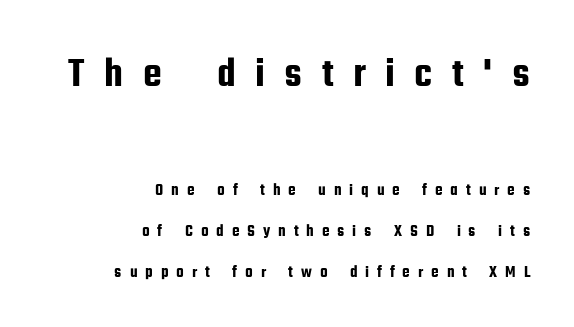
Caption: expanded tracking, letters set apart. Quick note: not italic, upright. Regarding serifs, this sample does without them. Reading down the block, your eye finds every line finishing at a fixed right position. Decoration check: the copy has no underline.
